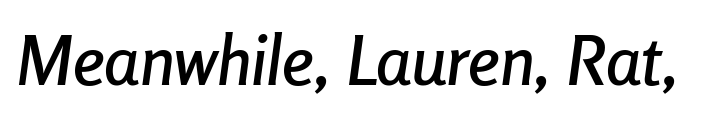
The image shows 69 px condensed type, italic (leaning right); set normal letter spacing, not underlined; low stroke contrast and a medium x-height.
